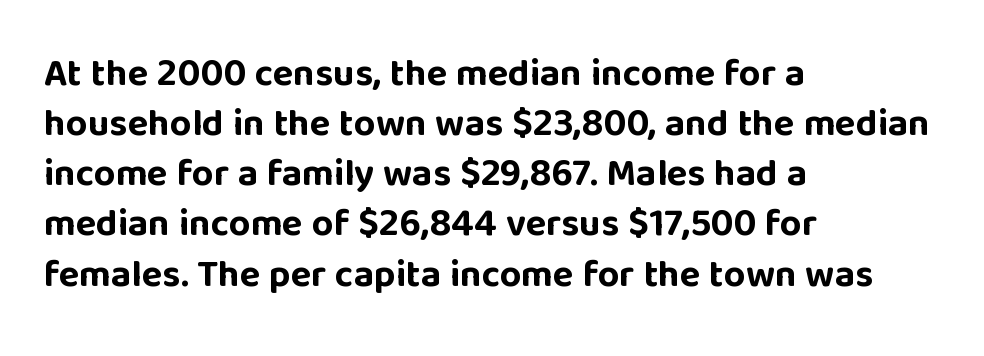
Q: Is the text bold? A: Yes.
Q: Is the text italic (slanted)? A: No, it is upright.
Q: Is the typeface a serif or a sans-serif typeface? A: Sans-serif.
Q: Is the text underlined? A: No.
Q: How is the paragraph aligned? A: Left-aligned.
Q: Is the spacing between letters normal or unusually wide? A: Normal.
Q: Is the spacing between lines tight, normal or loose? A: Normal.
Q: Width (condensed, normal, or wide)? A: Normal.
Q: Stroke contrast? A: Low.
Q: x-height? A: Large.
Q: Monospaced? A: No.
